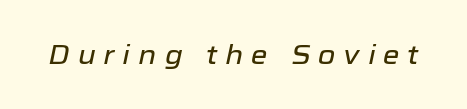
Q: Is the text italic (slanted)? A: Yes, it leans right by about 12 degrees.
Q: Is the text underlined? A: No.
Q: Is the spacing between letters normal or unusually wide? A: Unusually wide.
